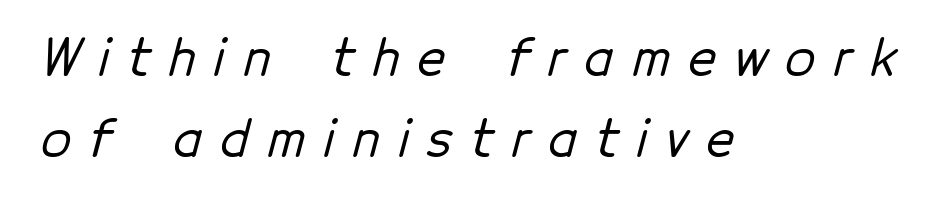
The image shows 49 px sans-serif type; set left-aligned, normal line spacing (1.66x), unusually wide letter spacing (+0.37 em), not underlined; low stroke contrast and a medium x-height.
